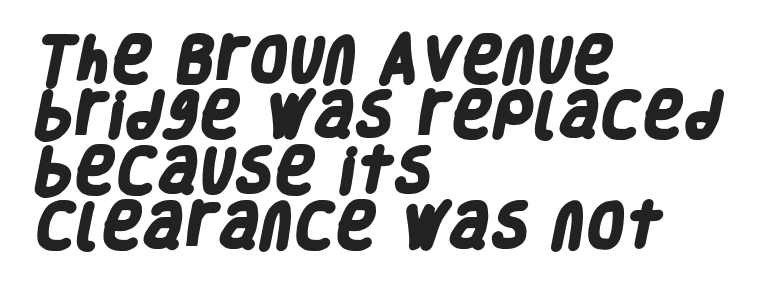
The image shows 50 px heavy, condensed sans-serif type; set left-aligned, tight line spacing (1.11x), normal letter spacing, not underlined; low stroke contrast and a large x-height.
